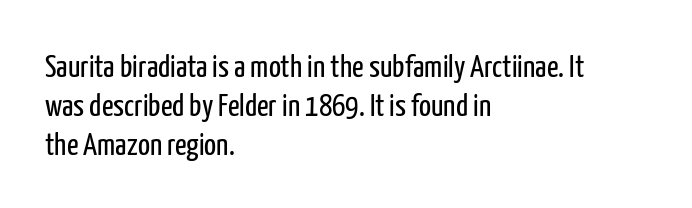
{"serif": "no", "italic": "no", "bold": "no", "weight": "regular", "width": "condensed", "stroke_contrast": "low", "x_height": "medium", "monospaced": "no", "underline": "no", "align": "left", "line_spacing_ratio": 1.22, "letter_spacing": "normal", "letter_spacing_em": 0.0, "glyph_px": 32}
